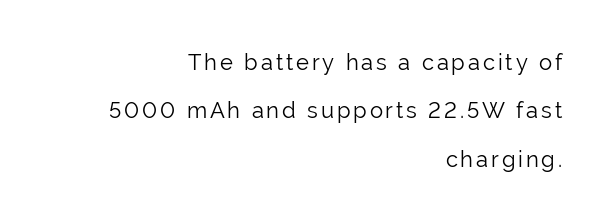
Q: Is the text bold? A: No.
Q: Is the text italic (slanted)? A: No, it is upright.
Q: Is the text underlined? A: No.
Q: How is the paragraph aligned? A: Right-aligned.
Q: Is the spacing between lines tight, normal or loose? A: Loose.
